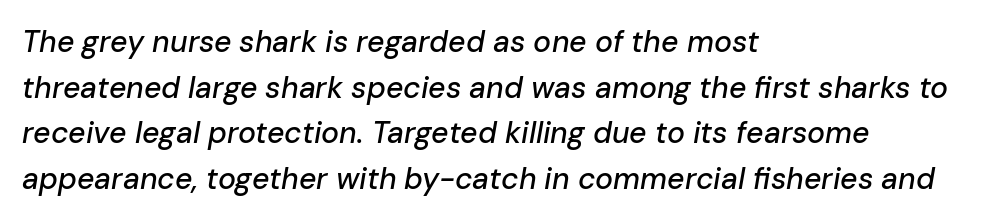
{"italic": "yes", "lean": "right", "slant_degrees": 10, "width": "normal", "stroke_contrast": "low", "x_height": "medium", "monospaced": "no", "underline": "no", "align": "left", "line_spacing": "normal", "line_spacing_ratio": 1.52, "letter_spacing": "normal", "letter_spacing_em": 0.0, "glyph_px": 30}
